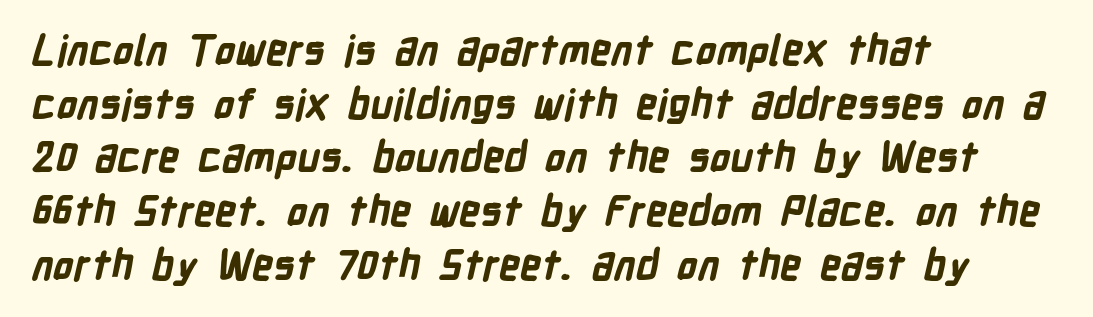
{"serif": "no", "bold": "yes", "weight": "bold", "width": "condensed", "stroke_contrast": "low", "x_height": "medium", "monospaced": "no", "underline": "no", "align": "left", "line_spacing": "normal", "line_spacing_ratio": 1.31, "letter_spacing": "normal", "letter_spacing_em": 0.0, "glyph_px": 41}
